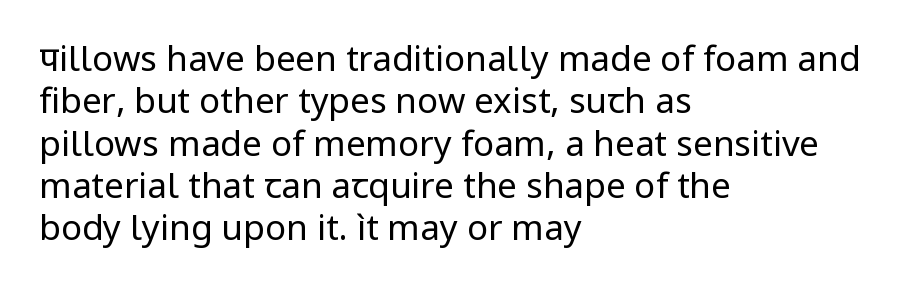
This sample uses plain, unmodified letter spacing. The passage is arranged the way most books set body copy — flush left. Weight: in the light-to-regular range. A typesetter would call this proportional, since set widths differ per character. Vertical strokes here are truly vertical. Nothing sits at the stroke ends, so this counts as sans-serif.
